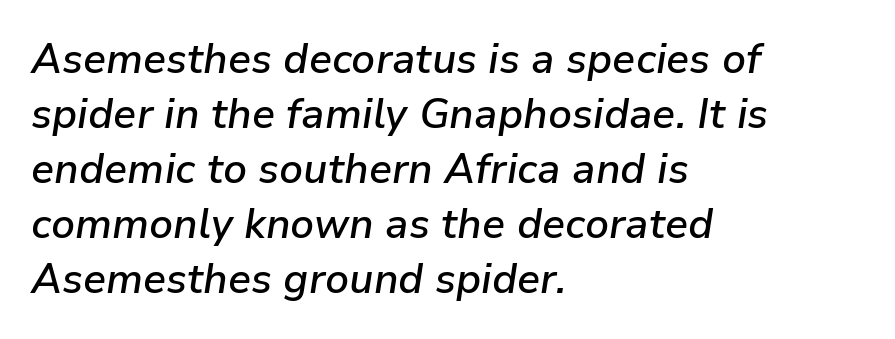
Q: Is the text bold? A: Semi-bold.
Q: Is the text italic (slanted)? A: Yes, it leans right by about 9 degrees.
Q: Is the text underlined? A: No.
Q: How is the paragraph aligned? A: Left-aligned.
Q: Is the spacing between letters normal or unusually wide? A: Normal.
Q: Is the spacing between lines tight, normal or loose? A: Normal.
Q: Width (condensed, normal, or wide)? A: Normal.
Q: Stroke contrast? A: Low.
Q: x-height? A: Medium.
Q: Monospaced? A: No.
